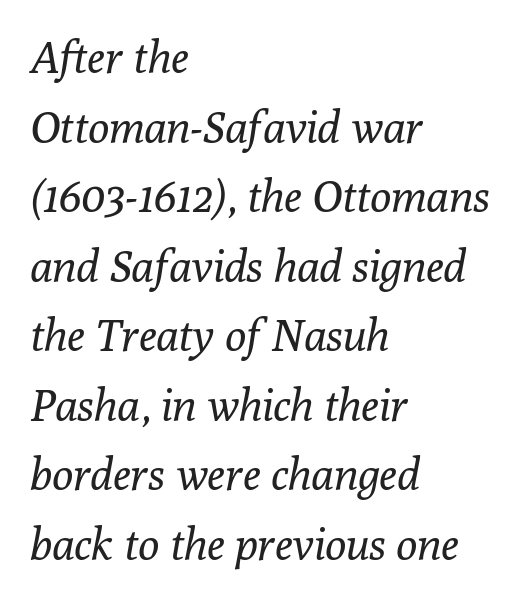
This rendering uses left alignment, leaving the right contour irregular. No heavy texture on the line: the type isn't bold. A normal amount of white space separates one row of letters from the next. Standard letterfit; no display-style spreading of the glyphs. A clean baseline with only descenders dipping below it. Slanted lettering throughout.
